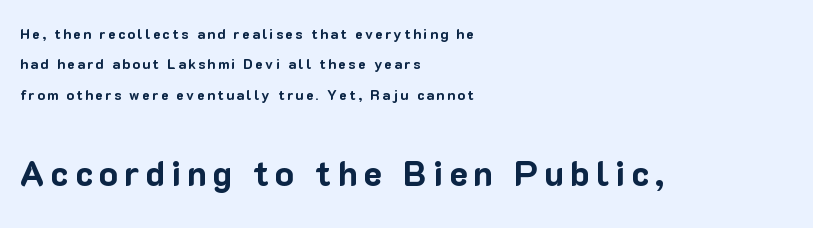
{"serif": "no", "italic": "no", "bold": "yes", "weight": "bold", "width": "normal", "stroke_contrast": "low", "x_height": "medium", "monospaced": "no", "underline": "no", "align": "left", "line_spacing": "loose", "line_spacing_ratio": 2.17, "larger_block": "second", "size_ratio": 2.5, "glyph_px": 35}
